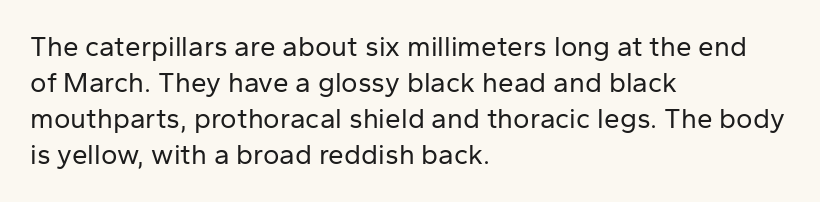
Looks like regular typesetting: each glyph gets only the width it needs. Compared with a typical body face, this is equally light or lighter still. Regarding leading, the lines here are spaced in the standard way. Short and long lines alike share a common starting point at left. Regarding serifs, this sample does without them.
